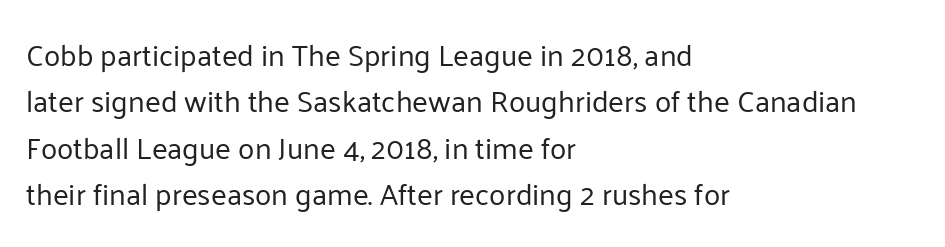
Nope, not italic — everything's standing straight. Alignment: flush left. The area under the type is left untouched. Students, observe: this is what conventionally led text looks like.
